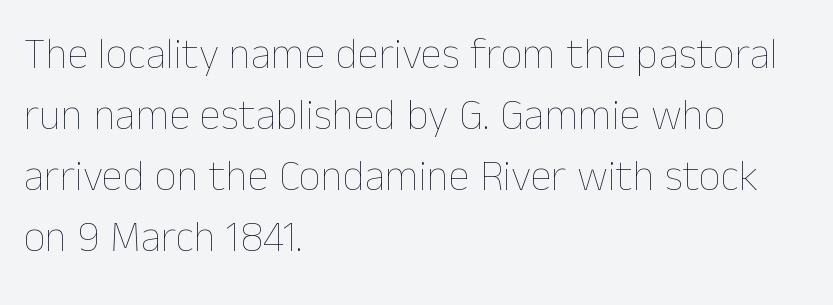
Q: Is the text bold? A: No.
Q: Is the text italic (slanted)? A: No, it is upright.
Q: Is the text underlined? A: No.
Q: How is the paragraph aligned? A: Left-aligned.
Q: Is the spacing between letters normal or unusually wide? A: Normal.
Q: Is the spacing between lines tight, normal or loose? A: Normal.
Q: Width (condensed, normal, or wide)? A: Normal.
Q: Stroke contrast? A: Low.
Q: x-height? A: Medium.
Q: Monospaced? A: No.
